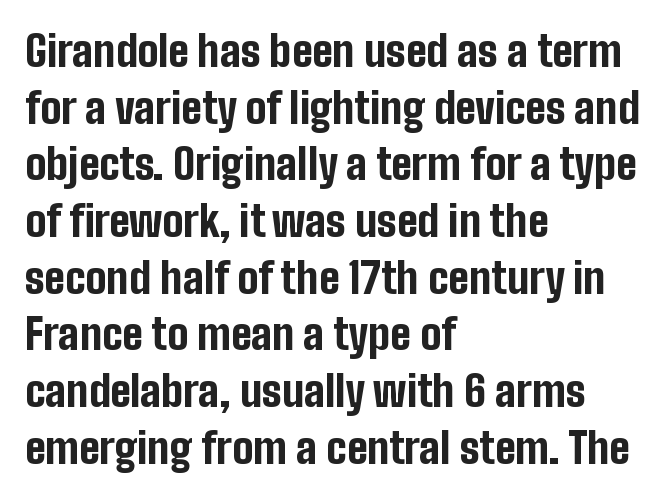
{"serif": "no", "italic": "no", "bold": "yes", "weight": "bold", "width": "condensed", "stroke_contrast": "low", "x_height": "medium", "monospaced": "no", "underline": "no", "align": "left", "line_spacing": "normal", "line_spacing_ratio": 1.35, "letter_spacing": "normal", "letter_spacing_em": 0.0, "glyph_px": 42}
